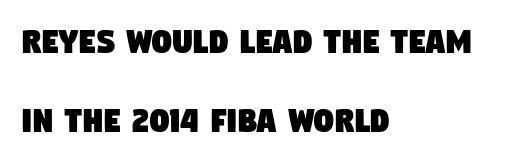
The image shows 39 px condensed sans-serif type; set left-aligned, loose line spacing (2.03x), normal letter spacing, not underlined; low stroke contrast and a large x-height.
